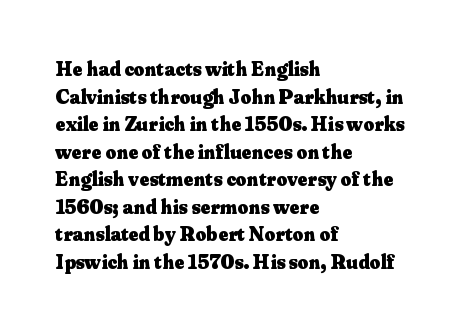
{"italic": "no", "bold": "yes", "underline": "no", "align": "left", "line_spacing": "normal", "line_spacing_ratio": 1.31, "letter_spacing": "normal", "letter_spacing_em": 0.0, "glyph_px": 21}
